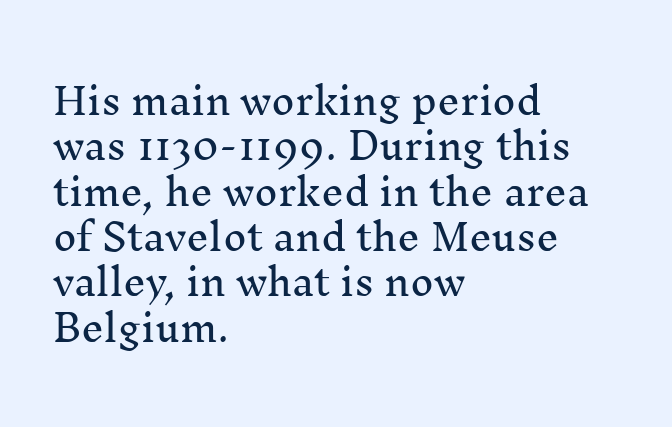
{"serif": "yes", "italic": "no", "width": "normal", "stroke_contrast": "medium", "x_height": "medium", "monospaced": "no", "underline": "no", "align": "left", "line_spacing": "normal", "line_spacing_ratio": 1.26, "letter_spacing": "normal", "letter_spacing_em": 0.0, "glyph_px": 36}
